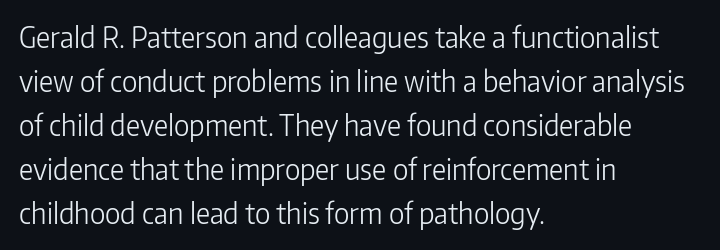
Q: Is the text bold? A: No.
Q: Is the text italic (slanted)? A: No, it is upright.
Q: Is the typeface a serif or a sans-serif typeface? A: Sans-serif.
Q: Is the text underlined? A: No.
Q: How is the paragraph aligned? A: Left-aligned.
Q: Is the spacing between letters normal or unusually wide? A: Normal.
Q: Is the spacing between lines tight, normal or loose? A: Normal.
Q: Width (condensed, normal, or wide)? A: Normal.
Q: Stroke contrast? A: Low.
Q: x-height? A: Medium.
Q: Monospaced? A: No.
